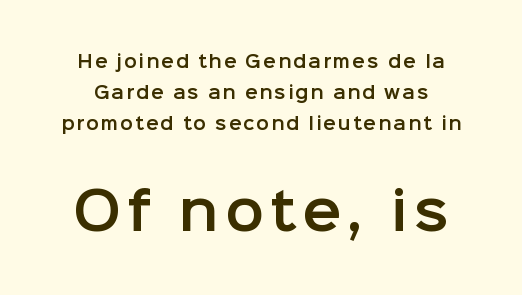
Q: Is the text italic (slanted)? A: No, it is upright.
Q: Is the typeface a serif or a sans-serif typeface? A: Sans-serif.
Q: Is the text underlined? A: No.
Q: Which block of text is set in a larger size, the first (top) or the second (bottom)? A: The second (bottom) one.
Q: Width (condensed, normal, or wide)? A: Normal.
Q: Stroke contrast? A: Low.
Q: x-height? A: Medium.
Q: Monospaced? A: No.
